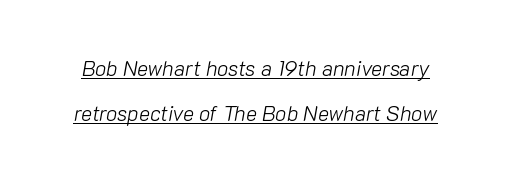
Weight class: somewhere from thin through regular. Each line of the rendering has a horizontal stroke beneath the glyphs. Vertical spacing — loose. The text carries the slant typical of an italic or oblique font. The gaps between neighbouring characters are ordinary and unremarkable.
